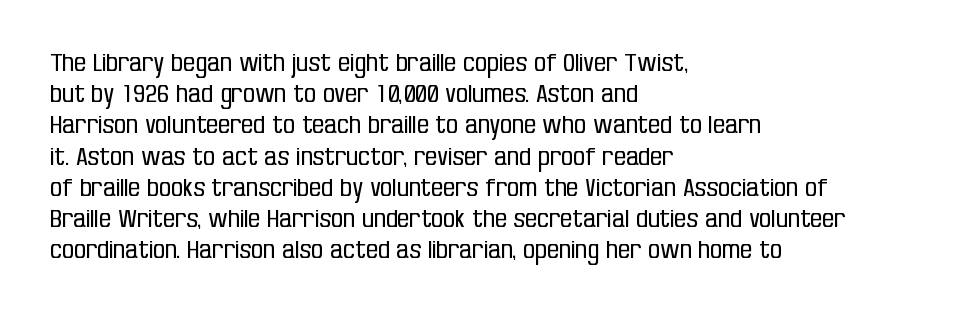
Q: Is the text bold? A: No.
Q: Is the text italic (slanted)? A: No, it is upright.
Q: Is the text underlined? A: No.
Q: How is the paragraph aligned? A: Left-aligned.
Q: Is the spacing between letters normal or unusually wide? A: Normal.
Q: Is the spacing between lines tight, normal or loose? A: Normal.
